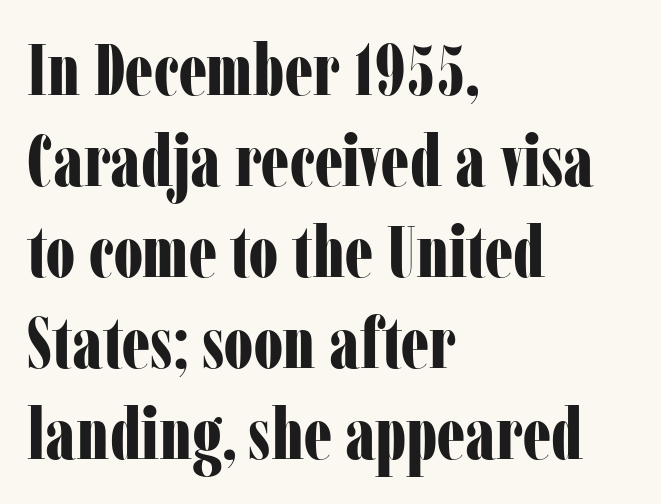
The axis of the letterforms is exactly vertical. Font category for this specimen: serif. No word sits above an underline. Set as a true bold cut, around the 700 mark.
